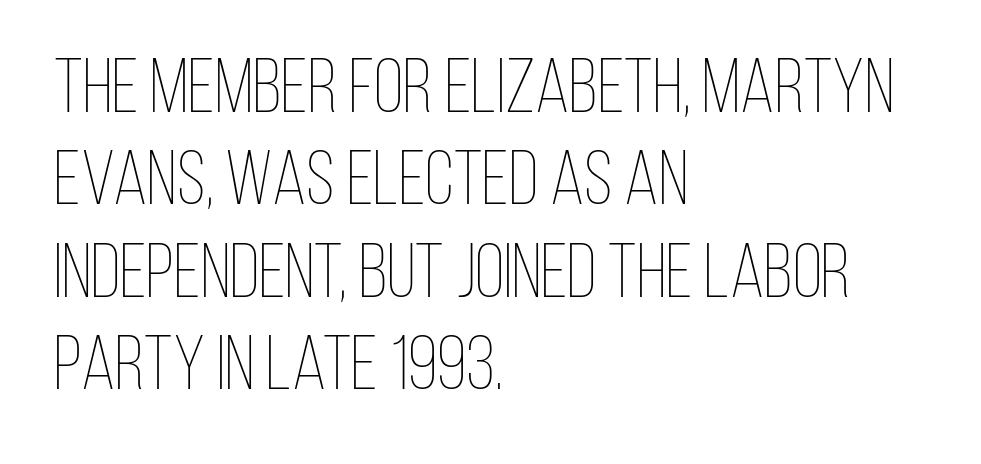
{"italic": "no", "bold": "no", "weight": "thin", "width": "condensed", "stroke_contrast": "low", "x_height": "large", "monospaced": "no", "underline": "no", "align": "left", "line_spacing_ratio": 1.2, "letter_spacing": "normal", "letter_spacing_em": 0.0, "glyph_px": 77}
